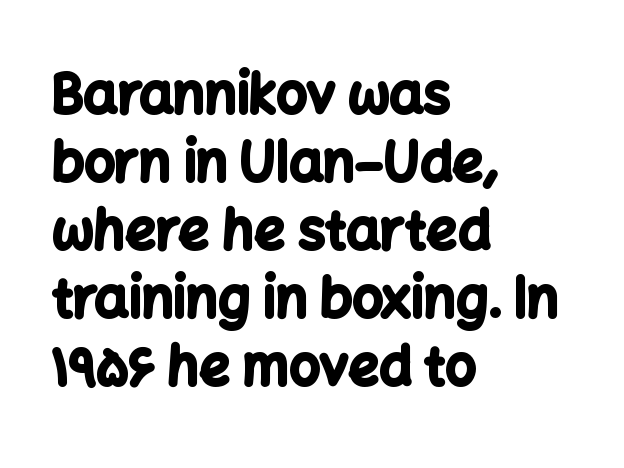
Characters follow at the spacing the type designer built in. Leading: standard. Note the varied advance widths — an 'i' is clearly narrower than an 'm'. Is this a sans? Yes — the strokes have no serifs. Plain, unruled lines of type.
